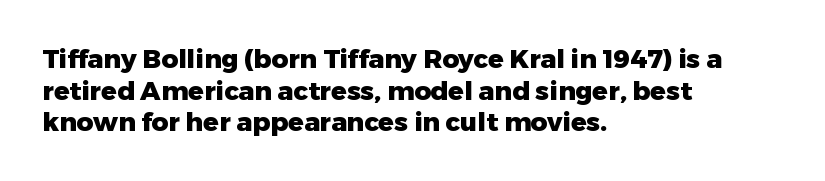
The image shows 26 px bold type, upright; set left-aligned, line spacing 1.22x, normal letter spacing, not underlined.
